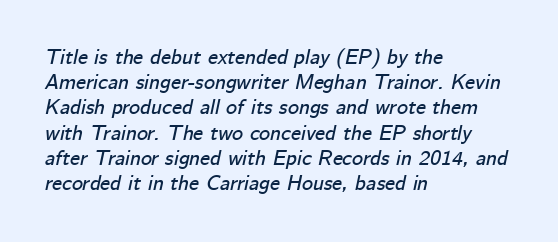
Q: Is the text italic (slanted)? A: Yes, it leans right by about 12 degrees.
Q: Is the text underlined? A: No.
Q: How is the paragraph aligned? A: Left-aligned.
Q: Is the spacing between letters normal or unusually wide? A: Normal.
